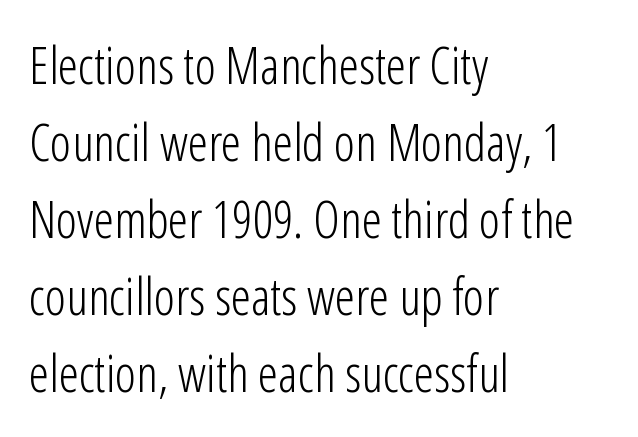
{"serif": "no", "italic": "no", "bold": "no", "weight": "light", "width": "condensed", "stroke_contrast": "low", "x_height": "medium", "monospaced": "no", "underline": "no", "align": "left", "line_spacing": "normal", "line_spacing_ratio": 1.51, "letter_spacing": "normal", "letter_spacing_em": 0.0, "glyph_px": 51}
